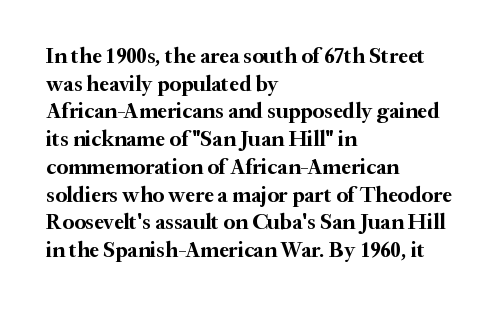
Q: Is the text bold? A: Yes.
Q: Is the text italic (slanted)? A: No, it is upright.
Q: Is the text underlined? A: No.
Q: How is the paragraph aligned? A: Left-aligned.
Q: Is the spacing between letters normal or unusually wide? A: Normal.
Q: Is the spacing between lines tight, normal or loose? A: Normal.
